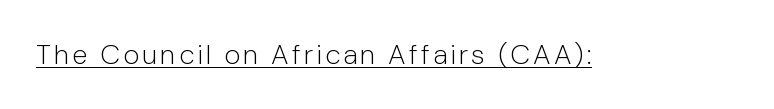
Posture: upright roman. Stroke thickness stays within the range of a standard reading face or lighter. Glance below the letters and you will spot a drawn line. Is this a fixed-width face? No — the glyphs have proportional, varying widths. This sample uses a sans-serif face.
